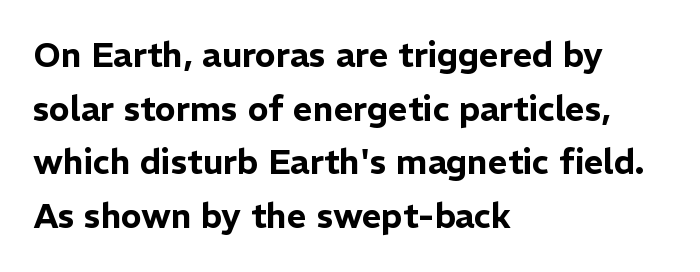
Looks like regular typesetting: each glyph gets only the width it needs. It's the straight-up-and-down kind of type. The passage shown has conventional tracking throughout. The space between consecutive lines is moderate.
